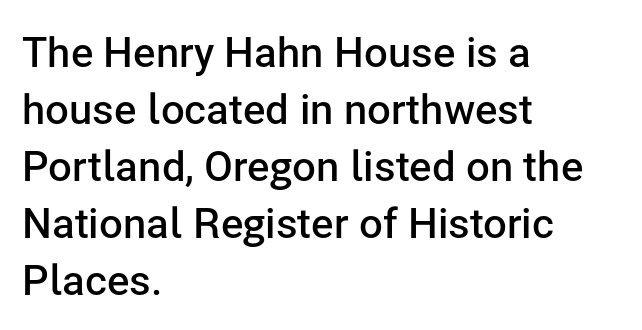
{"serif": "no", "italic": "no", "bold": "semi", "weight": "semibold", "width": "normal", "stroke_contrast": "low", "x_height": "medium", "monospaced": "no", "underline": "no", "align": "left", "line_spacing": "normal", "line_spacing_ratio": 1.36, "letter_spacing": "normal", "letter_spacing_em": 0.0, "glyph_px": 42}
